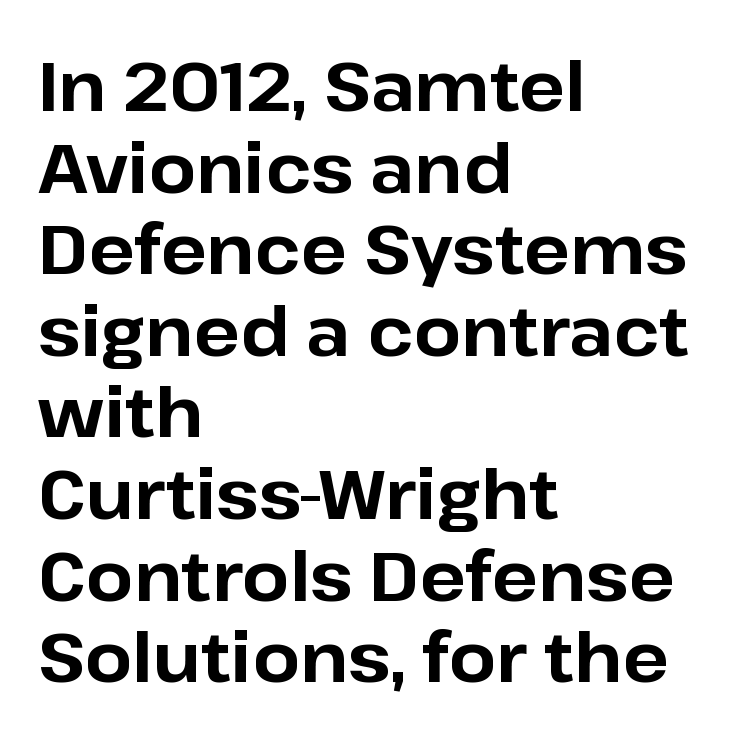
{"serif": "no", "italic": "no", "bold": "yes", "weight": "bold", "width": "normal", "stroke_contrast": "low", "x_height": "medium", "monospaced": "no", "underline": "no", "align": "left", "line_spacing_ratio": 1.2, "letter_spacing": "normal", "letter_spacing_em": 0.0, "glyph_px": 68}
